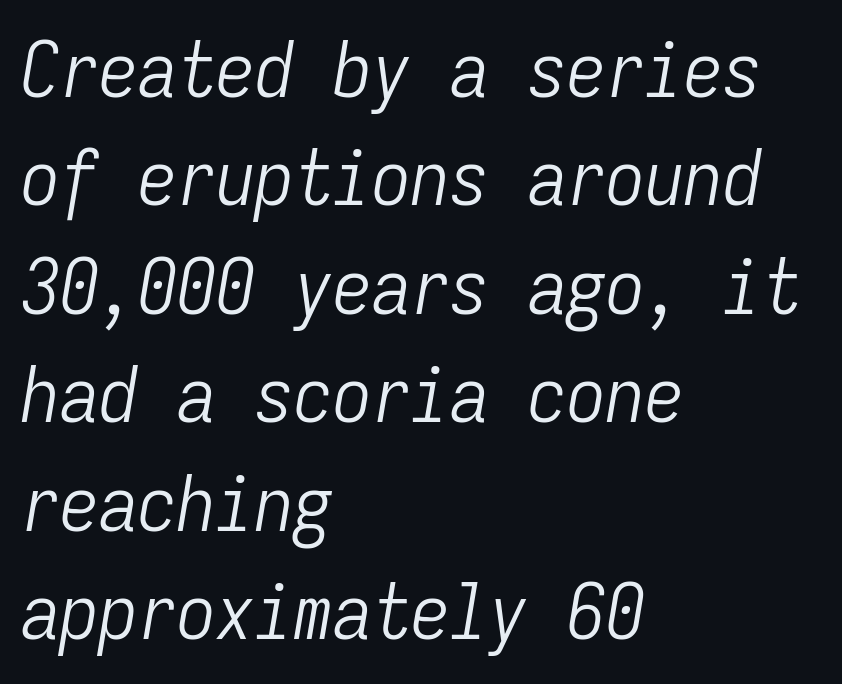
Q: Is the text bold? A: No.
Q: Is the text italic (slanted)? A: Yes, it leans right by about 9 degrees.
Q: Is the text underlined? A: No.
Q: How is the paragraph aligned? A: Left-aligned.
Q: Is the spacing between letters normal or unusually wide? A: Normal.
Q: Is the spacing between lines tight, normal or loose? A: Normal.
Q: Width (condensed, normal, or wide)? A: Condensed.
Q: Stroke contrast? A: Low.
Q: x-height? A: Medium.
Q: Monospaced? A: Yes.
